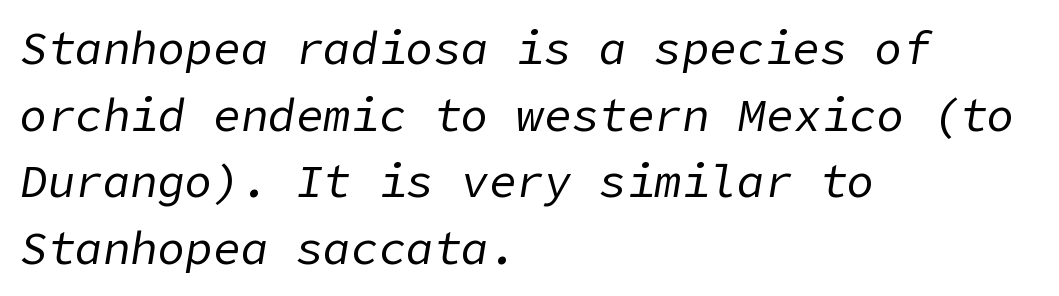
{"italic": "yes", "lean": "right", "slant_degrees": 9, "bold": "no", "weight": "regular", "width": "normal", "stroke_contrast": "low", "x_height": "medium", "underline": "no", "align": "left", "line_spacing": "normal", "line_spacing_ratio": 1.45, "letter_spacing": "normal", "letter_spacing_em": 0.0, "glyph_px": 46}
